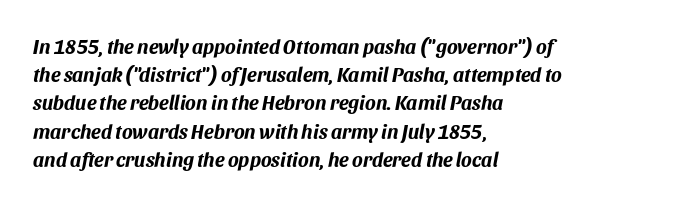
Q: Is the text bold? A: Yes.
Q: Is the text italic (slanted)? A: Yes, it leans right by about 11 degrees.
Q: Is the text underlined? A: No.
Q: How is the paragraph aligned? A: Left-aligned.
Q: Is the spacing between letters normal or unusually wide? A: Normal.
Q: Is the spacing between lines tight, normal or loose? A: Normal.
